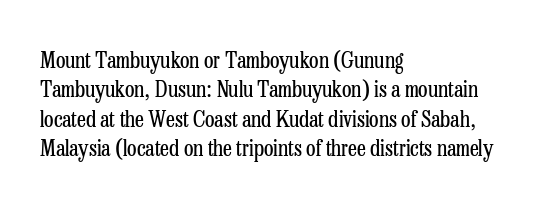
{"italic": "no", "bold": "no", "underline": "no", "align": "left", "line_spacing": "normal", "line_spacing_ratio": 1.34, "letter_spacing": "normal", "letter_spacing_em": 0.0, "glyph_px": 22}
